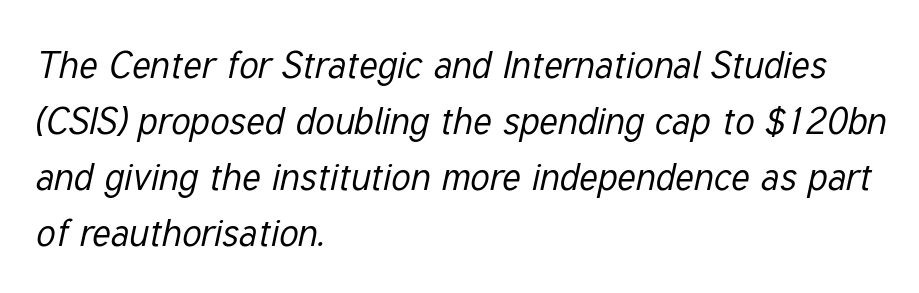
Q: Is the text bold? A: No.
Q: Is the text italic (slanted)? A: Yes, it leans right by about 12 degrees.
Q: Is the text underlined? A: No.
Q: How is the paragraph aligned? A: Left-aligned.
Q: Is the spacing between letters normal or unusually wide? A: Normal.
Q: Is the spacing between lines tight, normal or loose? A: Normal.
Q: Width (condensed, normal, or wide)? A: Condensed.
Q: Stroke contrast? A: Low.
Q: x-height? A: Medium.
Q: Monospaced? A: No.
